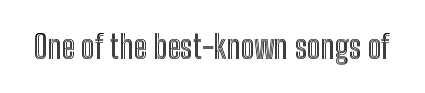
How are the letters spaced? Ordinarily, with no added tracking. The words here are not underlined. Notice how the stems are strictly vertical — no italics here. Do the characters align in a grid? No, the font is proportional.
